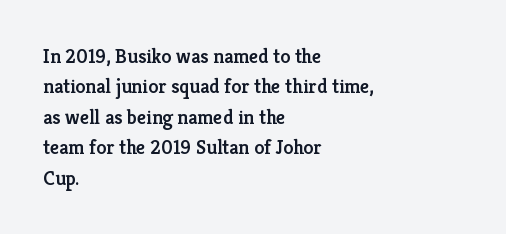
Q: Is the text bold? A: Semi-bold.
Q: Is the text italic (slanted)? A: No, it is upright.
Q: Is the text underlined? A: No.
Q: How is the paragraph aligned? A: Left-aligned.
Q: Is the spacing between letters normal or unusually wide? A: Normal.
Q: Is the spacing between lines tight, normal or loose? A: Normal.
